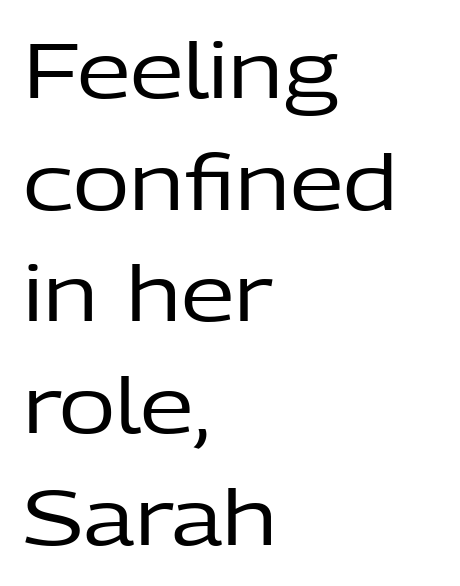
{"serif": "no", "italic": "no", "bold": "no", "weight": "regular", "width": "normal", "stroke_contrast": "low", "x_height": "medium", "monospaced": "no", "underline": "no", "align": "left", "line_spacing": "normal", "line_spacing_ratio": 1.45, "letter_spacing": "normal", "letter_spacing_em": 0.0, "glyph_px": 77}
